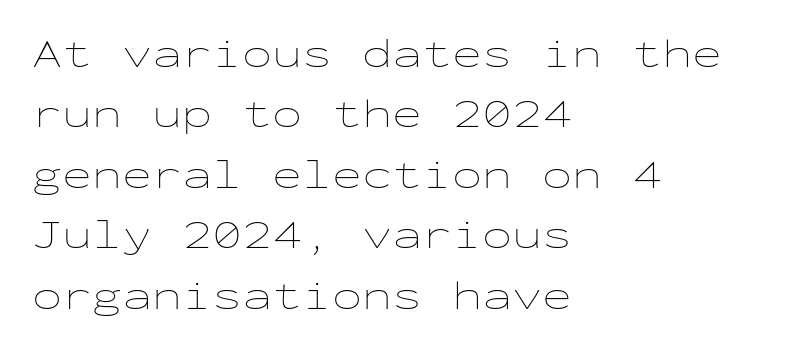
The image shows 40 px thin, wide type, upright, monospaced; set left-aligned, normal line spacing (1.51x), normal letter spacing, not underlined; low stroke contrast and a medium x-height.
